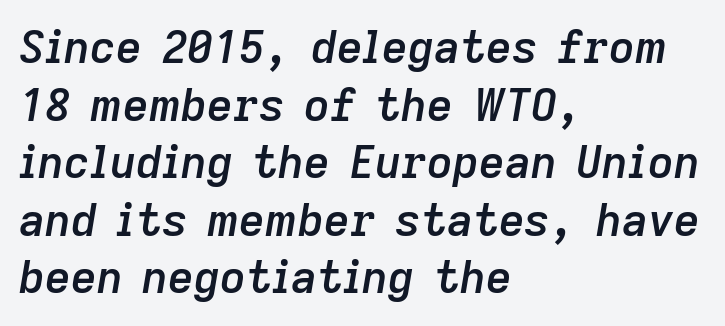
Each new line begins a customary step beneath the previous one. Notice how the stems are inclined rather than vertical — that's the hallmark of italics. A semibold gives these letters moderate extra thickness, short of bold. Has an underline been added? It has not. Honestly, the letter spacing is just normal — you wouldn't notice it. A classic flush-left, rag-right setting is used for this passage.
